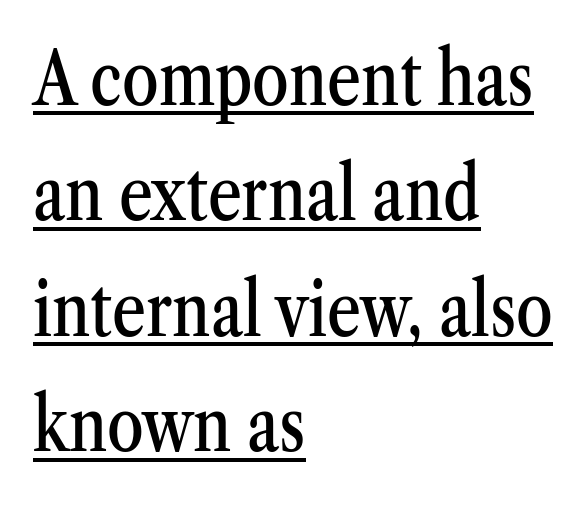
{"serif": "yes", "italic": "no", "width": "condensed", "stroke_contrast": "medium", "x_height": "medium", "monospaced": "no", "underline": "yes", "align": "left", "line_spacing": "normal", "line_spacing_ratio": 1.56, "letter_spacing": "normal", "letter_spacing_em": 0.0, "glyph_px": 74}
